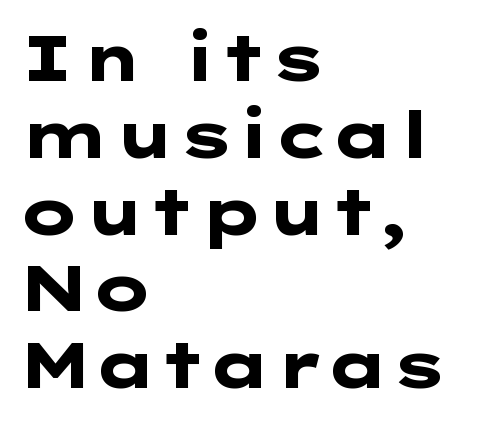
{"serif": "no", "italic": "no", "bold": "yes", "weight": "heavy", "width": "wide", "stroke_contrast": "low", "x_height": "medium", "underline": "no", "align": "left", "line_spacing_ratio": 1.2, "letter_spacing": "normal", "letter_spacing_em": 0.0, "glyph_px": 64}
